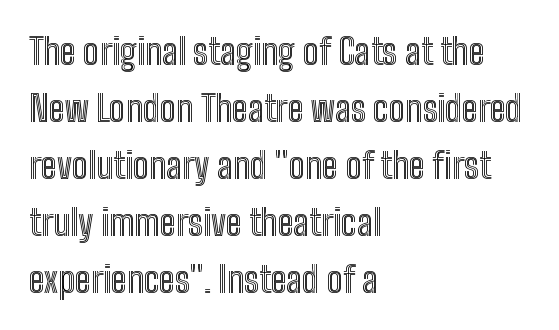
The image shows 36 px condensed type, upright; set left-aligned, normal line spacing (1.58x), normal letter spacing, not underlined; a medium x-height.
